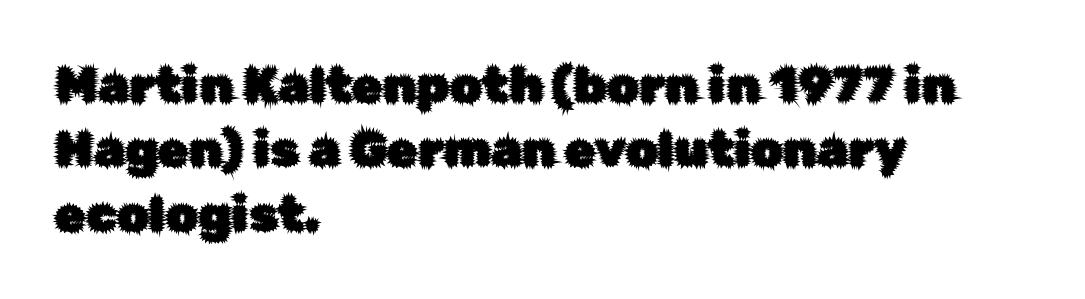
The image shows 50 px sans-serif type, upright; set left-aligned, normal line spacing (1.29x), normal letter spacing, not underlined; low stroke contrast and a medium x-height.
